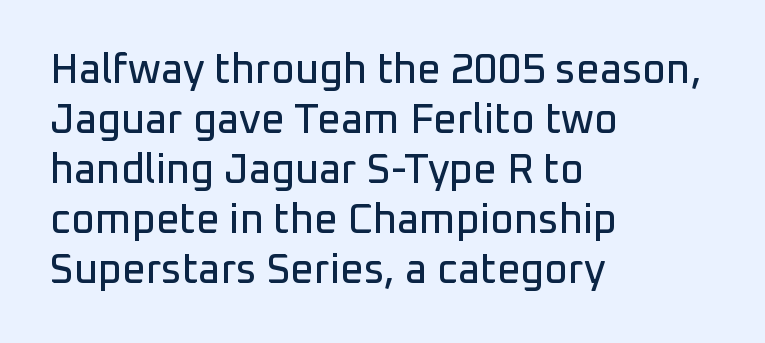
{"serif": "no", "italic": "no", "width": "normal", "stroke_contrast": "low", "x_height": "medium", "monospaced": "no", "underline": "no", "align": "left", "line_spacing_ratio": 1.22, "letter_spacing": "normal", "letter_spacing_em": 0.0, "glyph_px": 41}
